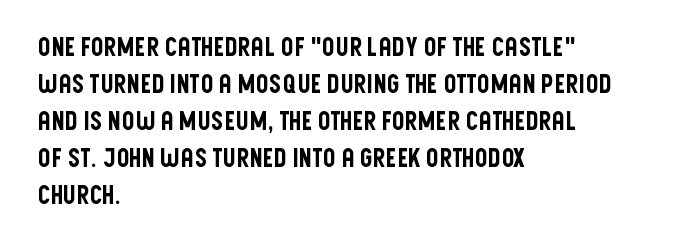
{"italic": "no", "underline": "no", "align": "left", "line_spacing": "normal", "line_spacing_ratio": 1.48, "letter_spacing": "normal", "letter_spacing_em": 0.0, "glyph_px": 25}
